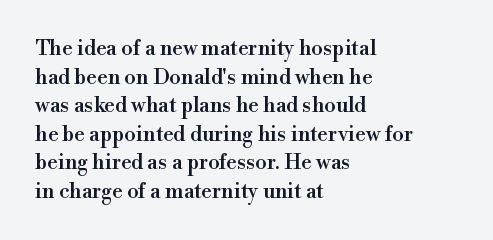
The rendering keeps characters at their native spacing. Does the lettering tilt? It doesn't — this is upright. Descender tails drop into unmarked territory. The lines sit at an ordinary, default distance from one another. One-word summary of the alignment: left.
